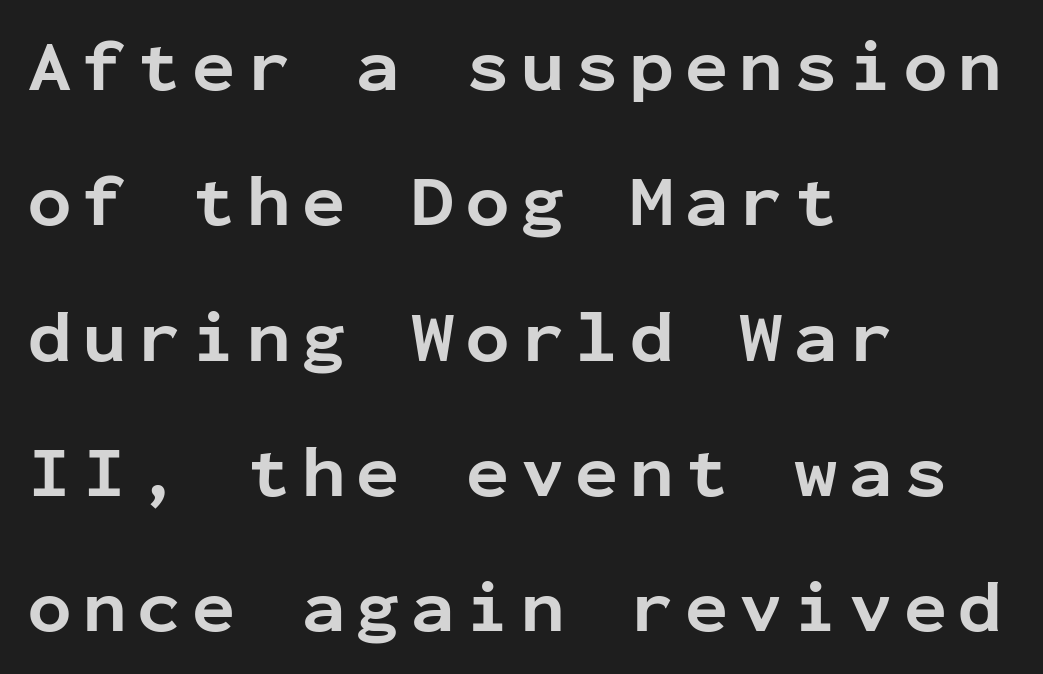
Monospaced: the letters line up in strict vertical columns. Every character sits straight up, as roman type does. The glyphs are unaccompanied by any horizontal stroke below them. Heavy, bold letterforms.
